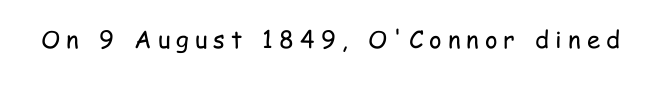
{"italic": "no", "bold": "no", "underline": "no", "letter_spacing": "wide", "letter_spacing_em": 0.25, "glyph_px": 24}
